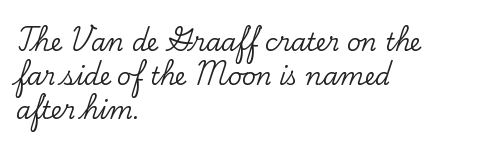
{"underline": "no", "align": "left", "line_spacing": "normal", "line_spacing_ratio": 1.42, "letter_spacing": "normal", "letter_spacing_em": 0.0, "glyph_px": 24}
